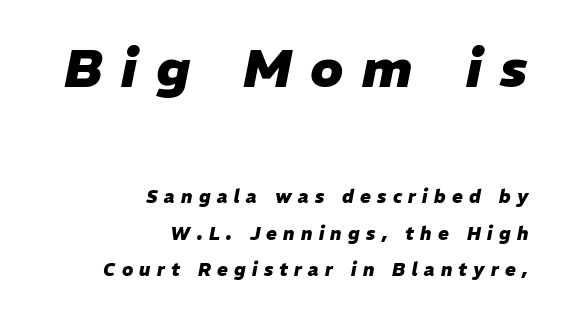
The image shows 53 px heavy type, italic (leaning right); set right-aligned, loose line spacing (2.03x), unusually wide letter spacing (+0.35 em), not underlined; the first (top) block is 2.94x larger; low stroke contrast and a medium x-height.
